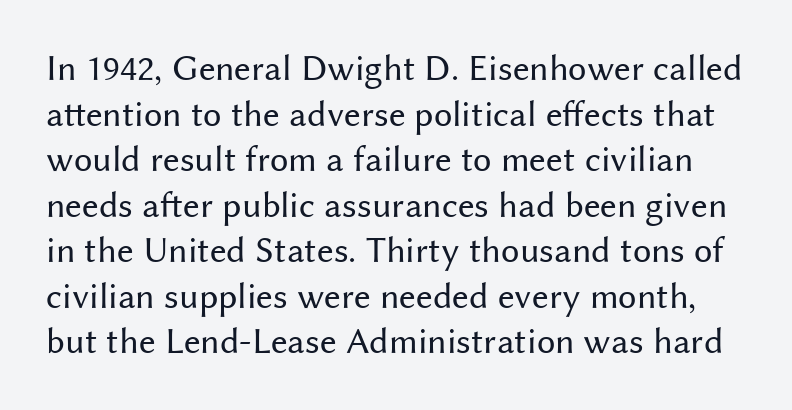
{"serif": "no", "italic": "no", "bold": "no", "weight": "regular", "width": "normal", "stroke_contrast": "medium", "x_height": "medium", "monospaced": "no", "underline": "no", "line_spacing_ratio": 1.23, "letter_spacing": "normal", "letter_spacing_em": 0.0, "glyph_px": 37}
